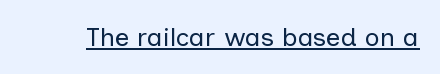
Q: Is the text bold? A: No.
Q: Is the text italic (slanted)? A: No, it is upright.
Q: Is the text underlined? A: Yes.
Q: Is the spacing between letters normal or unusually wide? A: Normal.
